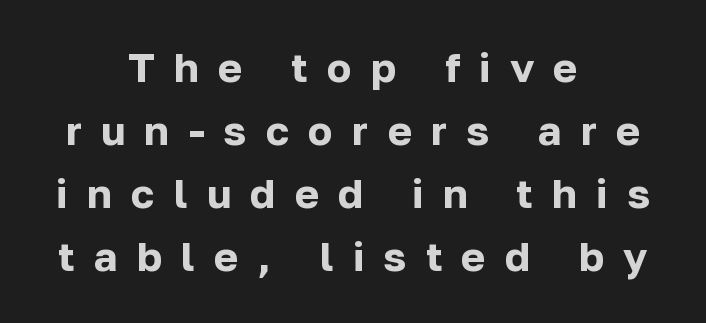
Display-style spreading of the glyphs; the letterfit is very open. You can tell it's not italic because the verticals are truly vertical. Examine the stroke ends and you'll find no serifs. Typeset on center — no edge is straight. Compared with typical paragraphs, the rows here are spaced about the same. Typesetter's note: full bold, strokes at maximum text heaviness.
